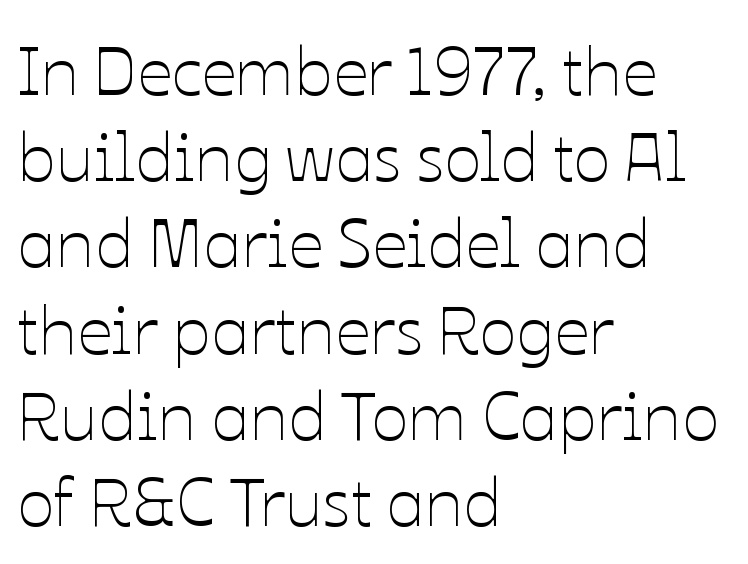
{"italic": "no", "bold": "no", "weight": "thin", "width": "normal", "stroke_contrast": "low", "x_height": "medium", "monospaced": "no", "underline": "no", "align": "left", "line_spacing": "normal", "line_spacing_ratio": 1.25, "letter_spacing": "normal", "letter_spacing_em": 0.0, "glyph_px": 69}
